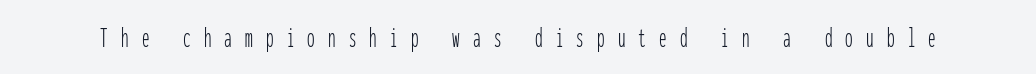
Q: Is the text bold? A: No.
Q: Is the text italic (slanted)? A: No, it is upright.
Q: Is the typeface a serif or a sans-serif typeface? A: Sans-serif.
Q: Is the text underlined? A: No.
Q: Is the spacing between letters normal or unusually wide? A: Unusually wide.
Q: Width (condensed, normal, or wide)? A: Condensed.
Q: Stroke contrast? A: Low.
Q: x-height? A: Medium.
Q: Monospaced? A: Yes.
